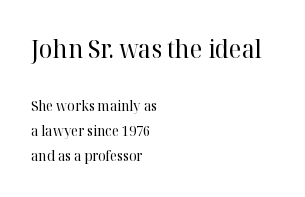
{"italic": "no", "bold": "no", "underline": "no", "align": "left", "line_spacing_ratio": 1.79, "letter_spacing": "normal", "letter_spacing_em": 0.0, "larger_block": "first", "size_ratio": 1.79, "glyph_px": 25}
